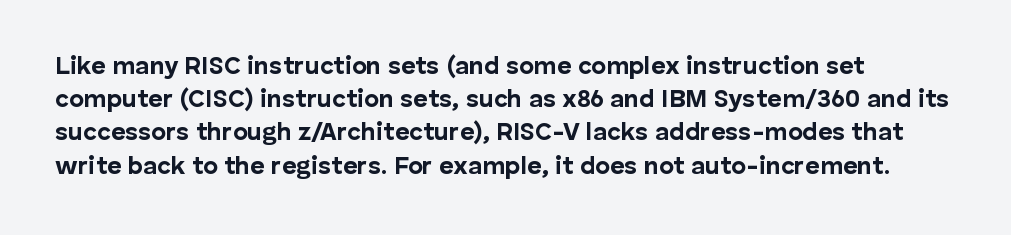
The image shows 25 px bold type, upright; set left-aligned, normal line spacing (1.33x), normal letter spacing, not underlined.
